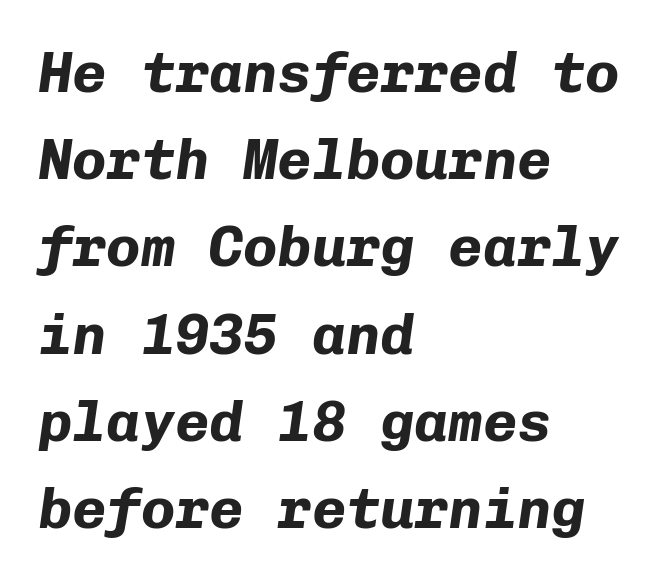
It's the slanting kind of type. Note the uniform advance width — an 'i' takes as much space as an 'm'. The rows are spaced the way most documents space them. Words float on clear page, feet unadorned. Its strokes are broad and dark, the hallmark of bold type. Standard letterfit; no display-style spreading of the glyphs.
